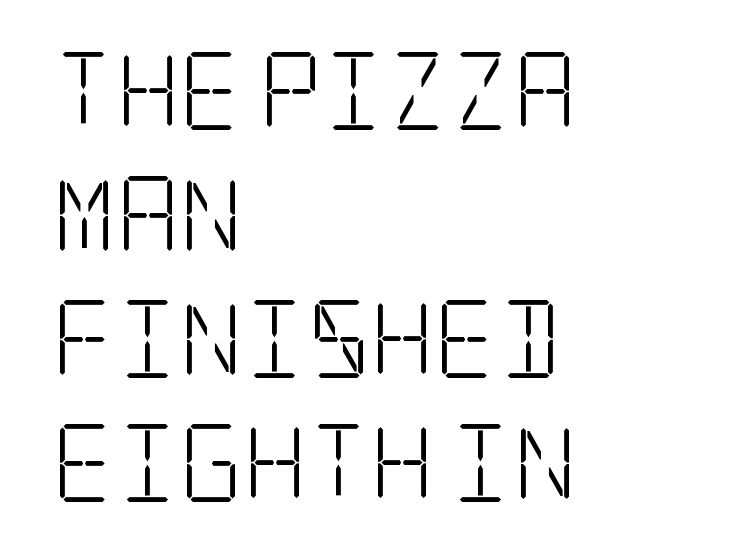
Q: Is the text bold? A: No.
Q: Is the text italic (slanted)? A: No, it is upright.
Q: Is the typeface a serif or a sans-serif typeface? A: Serif.
Q: Is the text underlined? A: No.
Q: How is the paragraph aligned? A: Left-aligned.
Q: Is the spacing between letters normal or unusually wide? A: Normal.
Q: Is the spacing between lines tight, normal or loose? A: Normal.
Q: Width (condensed, normal, or wide)? A: Condensed.
Q: Stroke contrast? A: Low.
Q: x-height? A: Large.
